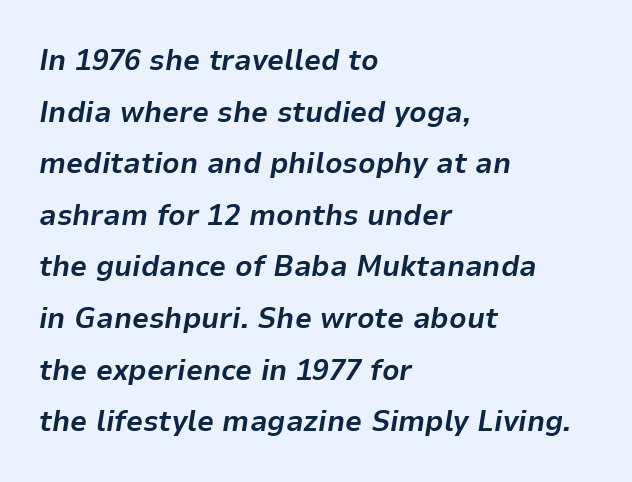
You could not count columns in this text — the font is proportionally spaced. Standard letterfit; no display-style spreading of the glyphs. The lines in this sample share a left origin and differ only in where they stop. Decoration check: the copy has no underline.
